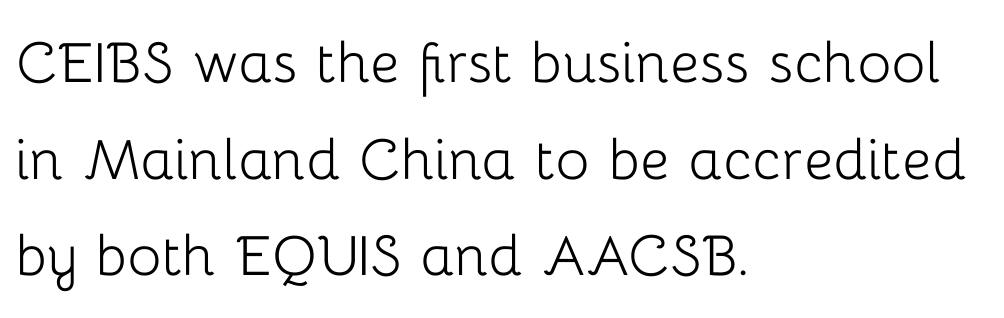
Each row of text sits above clean, open space. The face used here is rendered with its standard letterfit. Line spacing here is normal. Unlike italic type, these characters show no tilt at all. Font category for this specimen: sans-serif.
